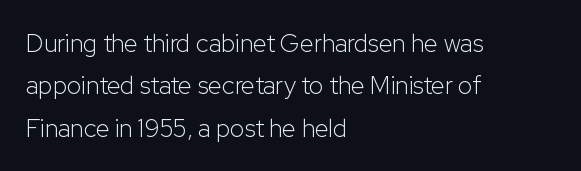
Q: Is the text bold? A: No.
Q: Is the text italic (slanted)? A: No, it is upright.
Q: Is the text underlined? A: No.
Q: How is the paragraph aligned? A: Left-aligned.
Q: Is the spacing between letters normal or unusually wide? A: Normal.
Q: Is the spacing between lines tight, normal or loose? A: Normal.
